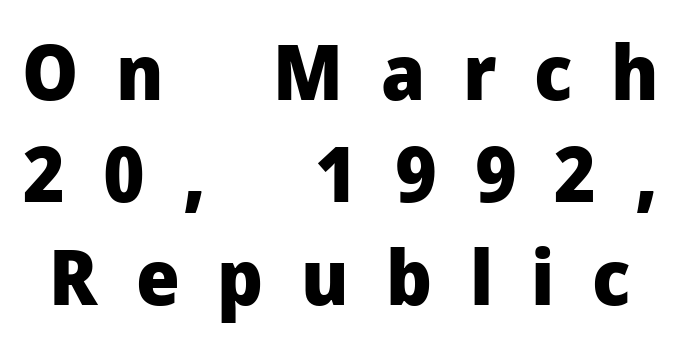
{"serif": "no", "italic": "no", "bold": "yes", "weight": "heavy", "width": "normal", "stroke_contrast": "low", "x_height": "medium", "monospaced": "no", "underline": "no", "line_spacing": "normal", "line_spacing_ratio": 1.33, "letter_spacing": "wide", "letter_spacing_em": 0.49, "glyph_px": 77}
